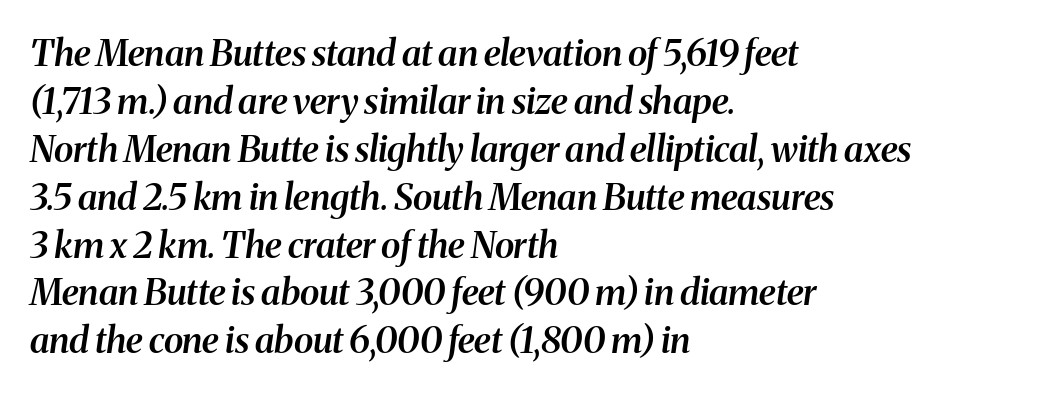
Q: Is the text bold? A: Semi-bold.
Q: Is the text italic (slanted)? A: Yes, it leans right by about 8 degrees.
Q: Is the typeface a serif or a sans-serif typeface? A: Serif.
Q: Is the text underlined? A: No.
Q: How is the paragraph aligned? A: Left-aligned.
Q: Is the spacing between letters normal or unusually wide? A: Normal.
Q: Is the spacing between lines tight, normal or loose? A: Normal.
Q: Width (condensed, normal, or wide)? A: Normal.
Q: Stroke contrast? A: Medium.
Q: x-height? A: Medium.
Q: Monospaced? A: No.
